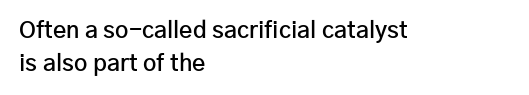
A classic flush-left, rag-right setting is used for this passage. Inter-character spacing is left at the font's built-in metrics. Notice how descenders clear the ascenders below comfortably — that's standard leading. Stroke thickness is moderately raised; the sample reads as semibold. Quick note: underline off.
